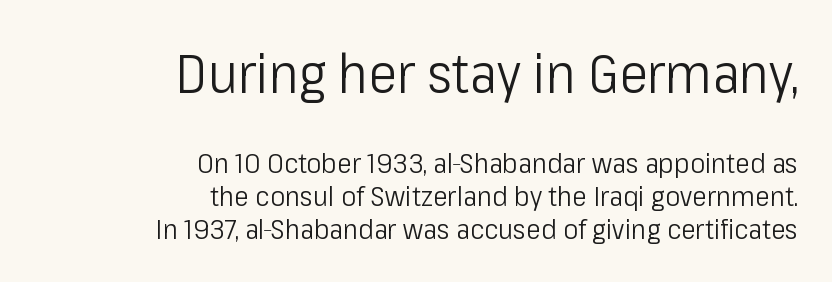
Q: Is the text bold? A: No.
Q: Is the text italic (slanted)? A: No, it is upright.
Q: Is the typeface a serif or a sans-serif typeface? A: Sans-serif.
Q: Is the text underlined? A: No.
Q: How is the paragraph aligned? A: Right-aligned.
Q: Is the spacing between letters normal or unusually wide? A: Normal.
Q: Which block of text is set in a larger size, the first (top) or the second (bottom)? A: The first (top) one.
Q: Width (condensed, normal, or wide)? A: Condensed.
Q: Stroke contrast? A: Low.
Q: x-height? A: Medium.
Q: Monospaced? A: No.
